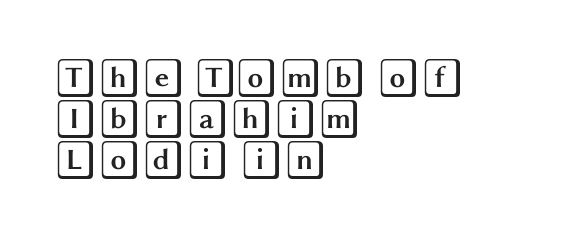
The lines are packed closely together with very little leading. Is the letter spacing exaggerated? No — it looks like the ordinary default. Underline: absent. Teacher's note: observe the even left margin — that is flush-left alignment. If you drew a line through each stem, it would be perfectly vertical.
